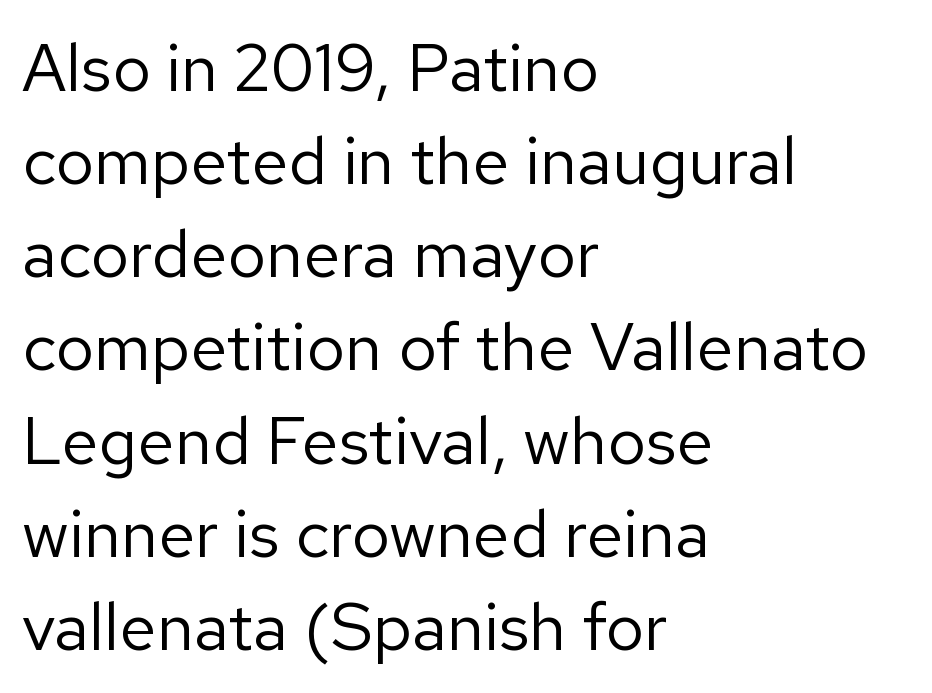
The image shows 67 px regular-weight sans-serif type, upright; set left-aligned, normal line spacing (1.39x), normal letter spacing, not underlined; low stroke contrast and a medium x-height.
